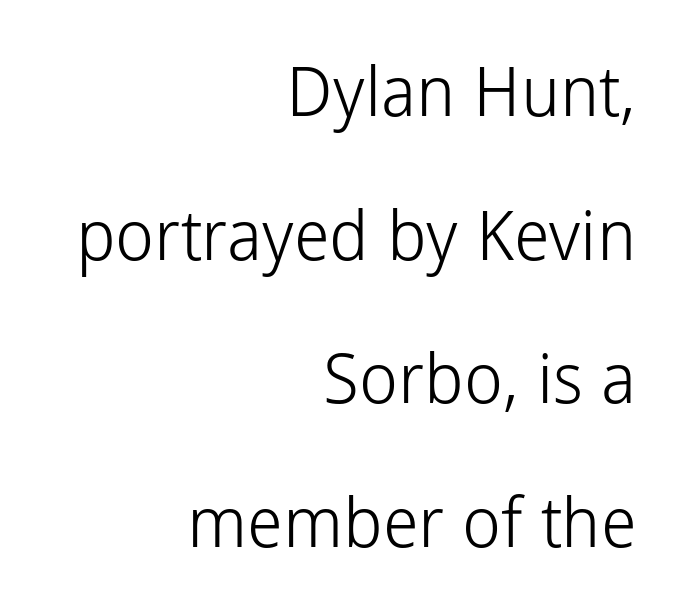
{"serif": "no", "italic": "no", "bold": "no", "weight": "light", "width": "normal", "stroke_contrast": "low", "x_height": "medium", "monospaced": "no", "underline": "no", "align": "right", "line_spacing": "loose", "line_spacing_ratio": 2.08, "letter_spacing": "normal", "letter_spacing_em": 0.0, "glyph_px": 69}
